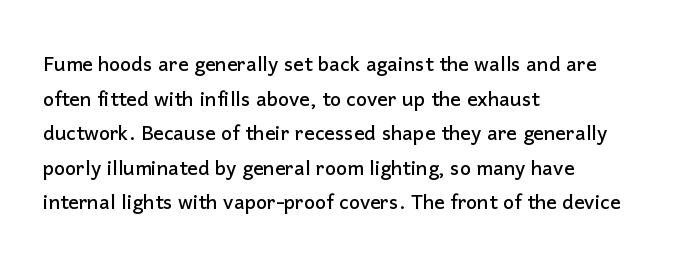
The image shows 26 px text type, upright; set left-aligned, normal line spacing (1.33x), normal letter spacing, not underlined.
